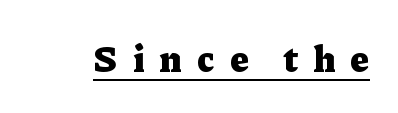
Q: Is the text bold? A: Yes.
Q: Is the text italic (slanted)? A: No, it is upright.
Q: Is the typeface a serif or a sans-serif typeface? A: Serif.
Q: Is the text underlined? A: Yes.
Q: Is the spacing between letters normal or unusually wide? A: Unusually wide.
Q: Width (condensed, normal, or wide)? A: Normal.
Q: Stroke contrast? A: Low.
Q: x-height? A: Medium.
Q: Monospaced? A: No.
